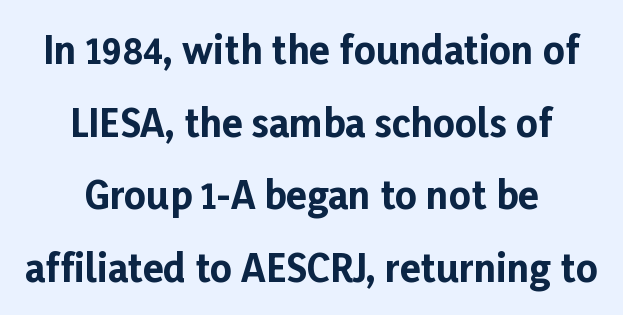
Q: Is the text bold? A: Yes.
Q: Is the text italic (slanted)? A: No, it is upright.
Q: Is the typeface a serif or a sans-serif typeface? A: Sans-serif.
Q: Is the text underlined? A: No.
Q: How is the paragraph aligned? A: Centered.
Q: Is the spacing between letters normal or unusually wide? A: Normal.
Q: Is the spacing between lines tight, normal or loose? A: Loose.
Q: Width (condensed, normal, or wide)? A: Normal.
Q: Stroke contrast? A: Low.
Q: x-height? A: Medium.
Q: Monospaced? A: No.
